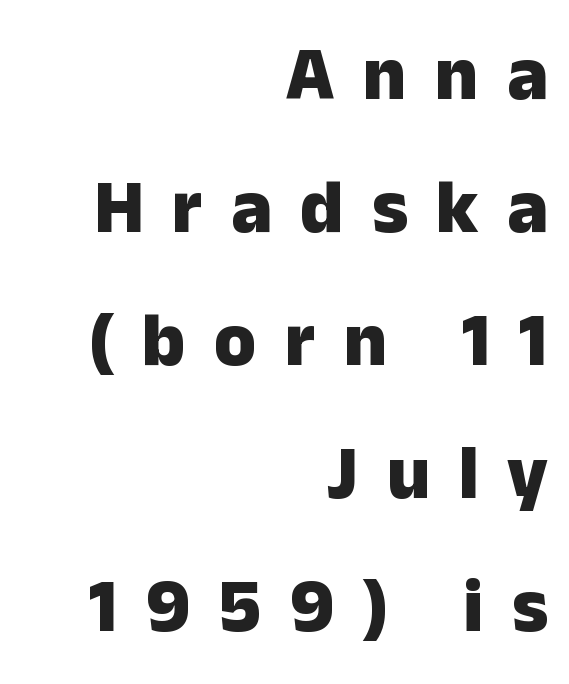
The image shows 76 px heavy sans-serif type, upright; set right-aligned, line spacing 1.75x, unusually wide letter spacing (+0.37 em), not underlined; low stroke contrast and a medium x-height.
